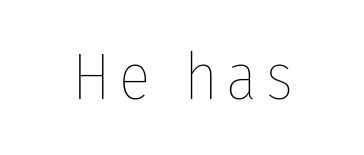
The image shows 65 px thin, condensed type, upright; set not underlined; low stroke contrast and a medium x-height.
